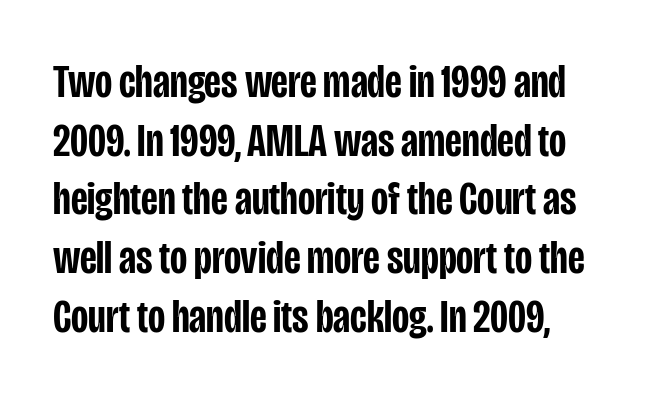
The image shows 47 px semibold, condensed sans-serif type, upright; set left-aligned, normal line spacing (1.25x), normal letter spacing, not underlined; low stroke contrast and a large x-height.
